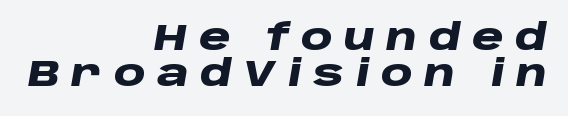
Q: Is the text bold? A: Yes.
Q: Is the text italic (slanted)? A: Yes, it leans right by about 10 degrees.
Q: Is the text underlined? A: No.
Q: How is the paragraph aligned? A: Right-aligned.
Q: Is the spacing between letters normal or unusually wide? A: Unusually wide.
Q: Is the spacing between lines tight, normal or loose? A: Tight.
Q: Width (condensed, normal, or wide)? A: Wide.
Q: Stroke contrast? A: Low.
Q: x-height? A: Large.
Q: Monospaced? A: No.
